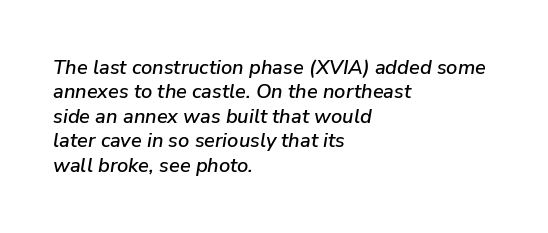
{"italic": "yes", "lean": "right", "slant_degrees": 9, "underline": "no", "align": "left", "line_spacing_ratio": 1.22, "letter_spacing": "normal", "letter_spacing_em": 0.0, "glyph_px": 20}
